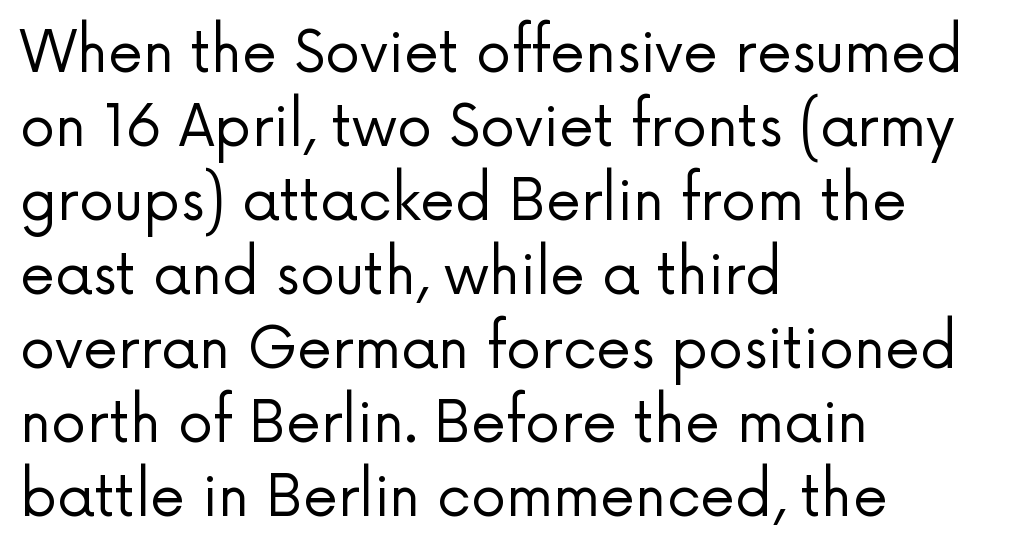
These lines are rendered in a variable-pitch font. Check where the strokes stop: nothing finishes them off — pure sans. The lines are quadded left. This is roman type, the default non-slanted kind.
